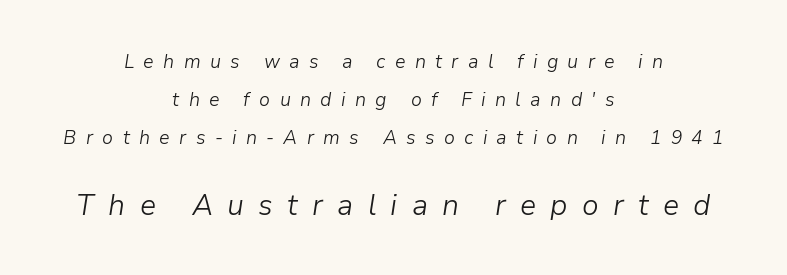
Does the lettering tilt? It does — this is italic. Typeset on center — no edge is straight. Leading is clearly above the norm, producing a sparse column. Compared with a typical body face, this is equally light or lighter still. Between these two stacked blocks, the lower one wins on size. The face used here is proportionally spaced, like ordinary book or web type.
